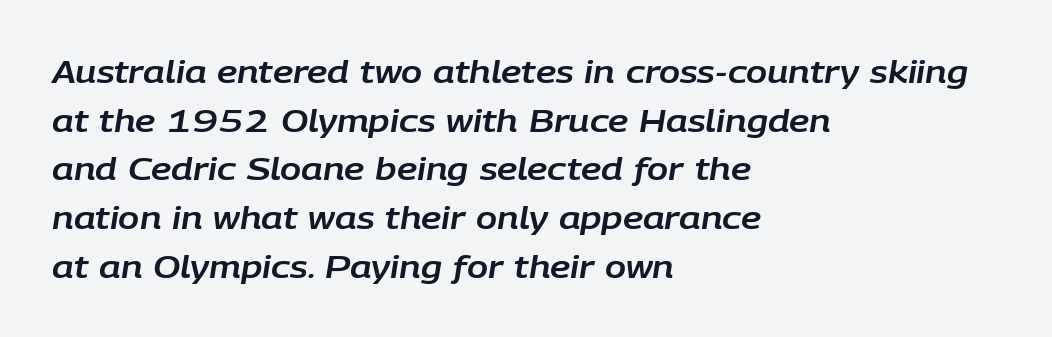
{"italic": "yes", "lean": "right", "slant_degrees": 9, "width": "normal", "stroke_contrast": "low", "x_height": "large", "monospaced": "no", "underline": "no", "align": "left", "line_spacing": "normal", "line_spacing_ratio": 1.57, "letter_spacing": "normal", "letter_spacing_em": 0.0, "glyph_px": 31}
